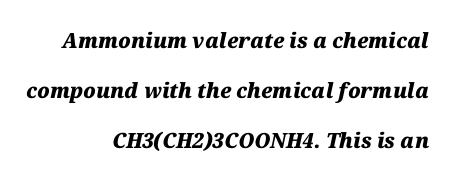
Q: Is the text bold? A: Yes.
Q: Is the text italic (slanted)? A: Yes, it leans right by about 12 degrees.
Q: Is the text underlined? A: No.
Q: How is the paragraph aligned? A: Right-aligned.
Q: Is the spacing between letters normal or unusually wide? A: Normal.
Q: Is the spacing between lines tight, normal or loose? A: Loose.
